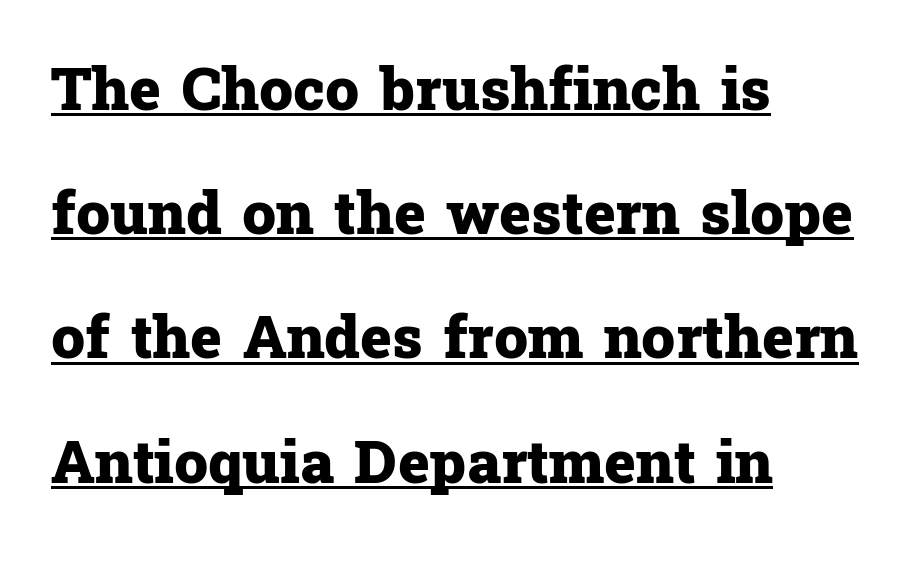
The image shows 60 px heavy serif type, upright; set left-aligned, loose line spacing (2.07x), normal letter spacing, underlined; low stroke contrast and a medium x-height.
